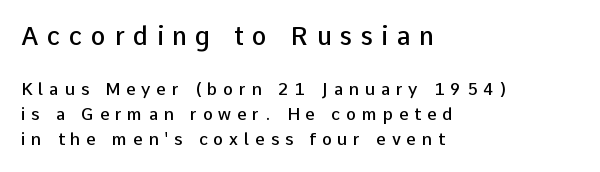
{"italic": "no", "bold": "semi", "underline": "no", "align": "left", "line_spacing": "normal", "line_spacing_ratio": 1.48, "letter_spacing": "wide", "letter_spacing_em": 0.34, "larger_block": "first", "size_ratio": 1.47, "glyph_px": 25}
